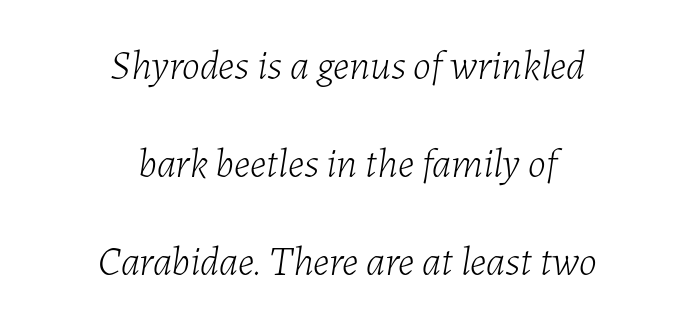
{"italic": "yes", "lean": "right", "slant_degrees": 7, "bold": "no", "weight": "light", "width": "normal", "stroke_contrast": "low", "x_height": "medium", "monospaced": "no", "underline": "no", "align": "center", "line_spacing": "loose", "line_spacing_ratio": 2.39, "letter_spacing": "normal", "letter_spacing_em": 0.0, "glyph_px": 41}
